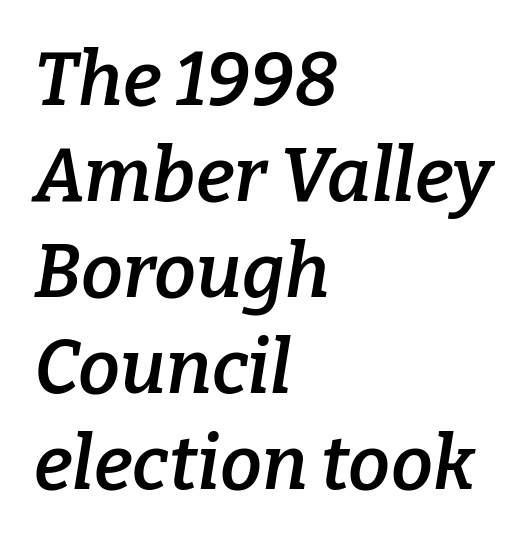
Q: Is the text bold? A: Semi-bold.
Q: Is the text italic (slanted)? A: Yes, it leans right by about 9 degrees.
Q: Is the typeface a serif or a sans-serif typeface? A: Serif.
Q: Is the text underlined? A: No.
Q: How is the paragraph aligned? A: Left-aligned.
Q: Is the spacing between letters normal or unusually wide? A: Normal.
Q: Is the spacing between lines tight, normal or loose? A: Normal.
Q: Width (condensed, normal, or wide)? A: Normal.
Q: Stroke contrast? A: Low.
Q: x-height? A: Medium.
Q: Monospaced? A: No.
